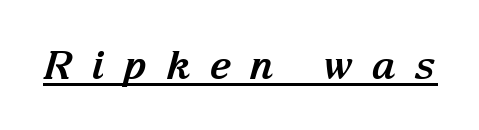
The image shows 39 px bold serif type, italic (leaning right); set unusually wide letter spacing (+0.48 em), underlined; medium stroke contrast and a medium x-height.
